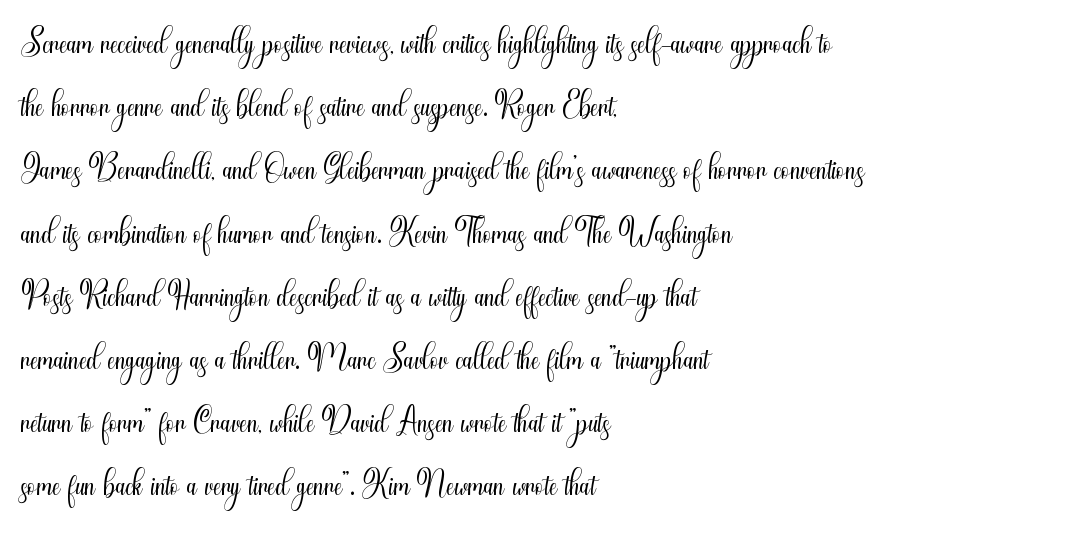
No extra ink here — the face is not bold. Font category for this specimen: sans-serif. Here the glyphs are tracked normally, forming tight word shapes. Underline: absent. The face used here is proportionally spaced, like ordinary book or web type.
